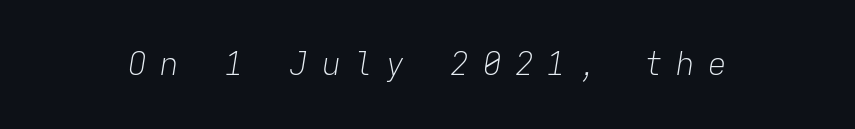
The typeface has the unassuming heft of standard copy or less. The passage shown is typed in a monospace face where columns stay perfectly aligned. No word sits above an underline. The horizontal fit of the characters is loose and conspicuously gappy. You can tell it's italic because the verticals aren't actually vertical.
